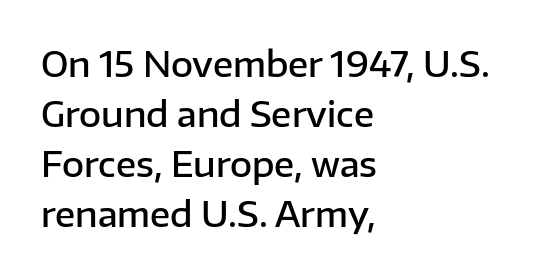
The image shows 34 px semibold sans-serif type, upright; set left-aligned, normal line spacing (1.47x), normal letter spacing, not underlined; low stroke contrast and a medium x-height.
